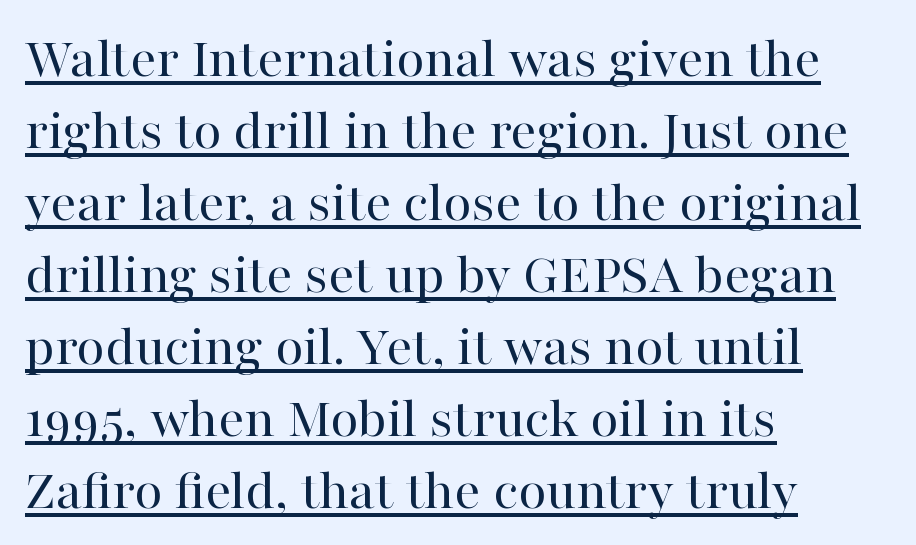
{"serif": "yes", "italic": "no", "bold": "no", "weight": "regular", "width": "normal", "stroke_contrast": "high", "x_height": "medium", "monospaced": "no", "underline": "yes", "align": "left", "line_spacing_ratio": 1.24, "letter_spacing": "normal", "letter_spacing_em": 0.0, "glyph_px": 58}
